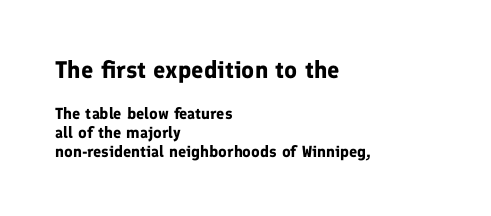
{"italic": "no", "bold": "yes", "underline": "no", "align": "left", "line_spacing_ratio": 1.19, "letter_spacing": "normal", "letter_spacing_em": 0.0, "larger_block": "first", "size_ratio": 1.5, "glyph_px": 24}
